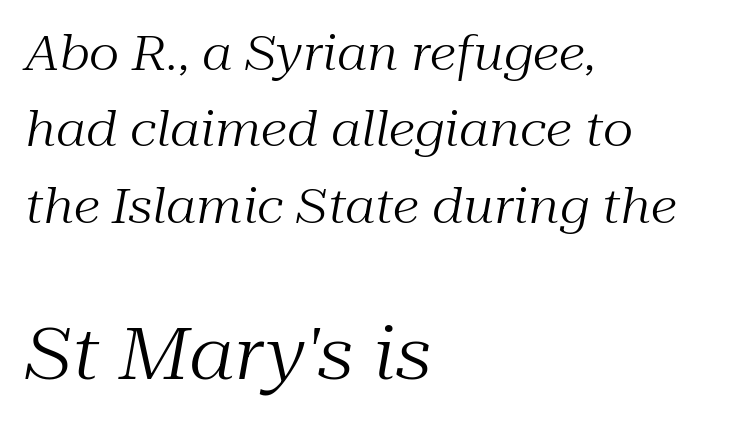
Q: Is the text bold? A: No.
Q: Is the text italic (slanted)? A: Yes, it leans right by about 10 degrees.
Q: Is the typeface a serif or a sans-serif typeface? A: Serif.
Q: Is the text underlined? A: No.
Q: How is the paragraph aligned? A: Left-aligned.
Q: Is the spacing between letters normal or unusually wide? A: Normal.
Q: Is the spacing between lines tight, normal or loose? A: Normal.
Q: Which block of text is set in a larger size, the first (top) or the second (bottom)? A: The second (bottom) one.
Q: Width (condensed, normal, or wide)? A: Normal.
Q: Stroke contrast? A: Medium.
Q: x-height? A: Medium.
Q: Monospaced? A: No.
